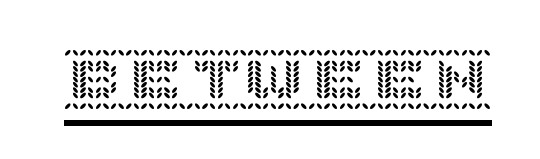
{"italic": "no", "width": "normal", "x_height": "large", "underline": "yes", "letter_spacing": "normal", "letter_spacing_em": 0.0, "glyph_px": 61}
